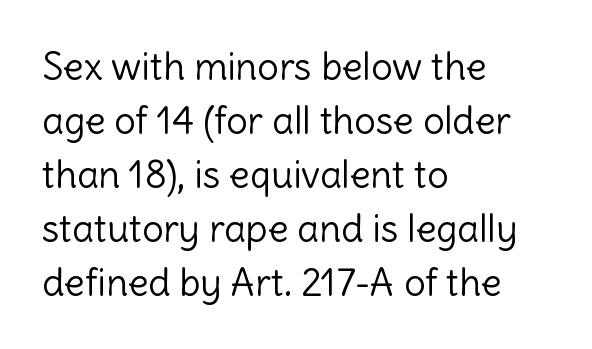
{"serif": "no", "italic": "no", "bold": "no", "weight": "light", "width": "normal", "x_height": "medium", "monospaced": "no", "underline": "no", "align": "left", "line_spacing": "normal", "line_spacing_ratio": 1.42, "letter_spacing": "normal", "letter_spacing_em": 0.0, "glyph_px": 38}
